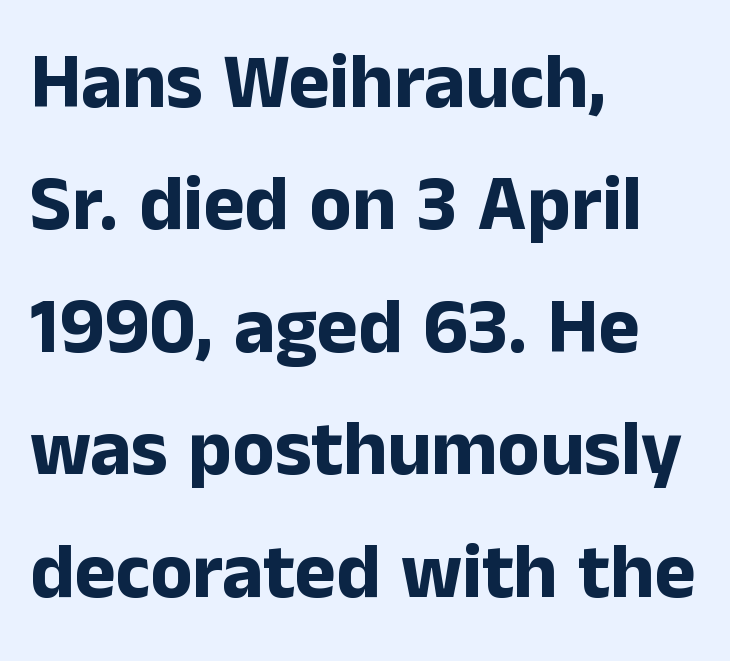
Q: Is the text bold? A: Yes.
Q: Is the text italic (slanted)? A: No, it is upright.
Q: Is the typeface a serif or a sans-serif typeface? A: Sans-serif.
Q: Is the text underlined? A: No.
Q: How is the paragraph aligned? A: Left-aligned.
Q: Is the spacing between letters normal or unusually wide? A: Normal.
Q: Is the spacing between lines tight, normal or loose? A: Normal.
Q: Width (condensed, normal, or wide)? A: Normal.
Q: Stroke contrast? A: Low.
Q: x-height? A: Medium.
Q: Monospaced? A: No.
